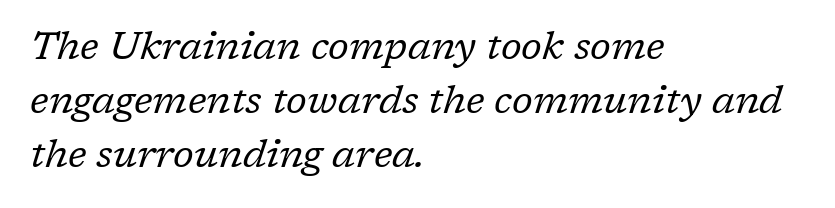
{"serif": "yes", "italic": "yes", "lean": "right", "slant_degrees": 17, "bold": "no", "weight": "regular", "width": "normal", "stroke_contrast": "low", "x_height": "medium", "monospaced": "no", "underline": "no", "align": "left", "line_spacing": "normal", "line_spacing_ratio": 1.38, "letter_spacing": "normal", "letter_spacing_em": 0.0, "glyph_px": 39}
